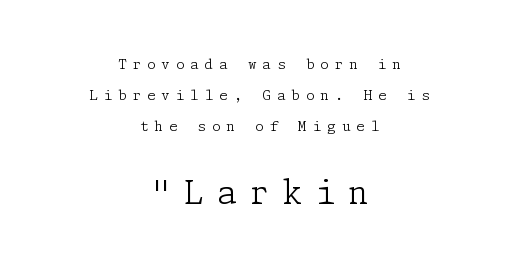
The specimen omits any rule beneath the text block's lines. The block of text is sparse from top to bottom, with ample space between rows. The whitespace from short lines is split evenly between both sides. Which chunk is bigger? The second one — the bottom block dwarfs the top. Unlike a clean sans, this face finishes its strokes with serifs.
